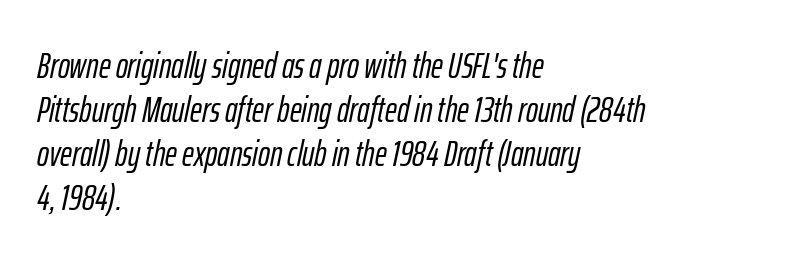
{"italic": "yes", "lean": "right", "slant_degrees": 12, "width": "condensed", "stroke_contrast": "low", "x_height": "medium", "monospaced": "no", "underline": "no", "align": "left", "line_spacing_ratio": 1.22, "letter_spacing": "normal", "letter_spacing_em": 0.0, "glyph_px": 36}
